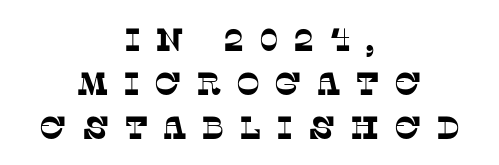
A normal amount of white space separates one row of letters from the next. The passage shown is typed in a proportional face where columns would drift. Loose tracking; the words dissolve into strings of separated letters. The area under the type is left untouched. The rag falls on both sides of this text block equally.
